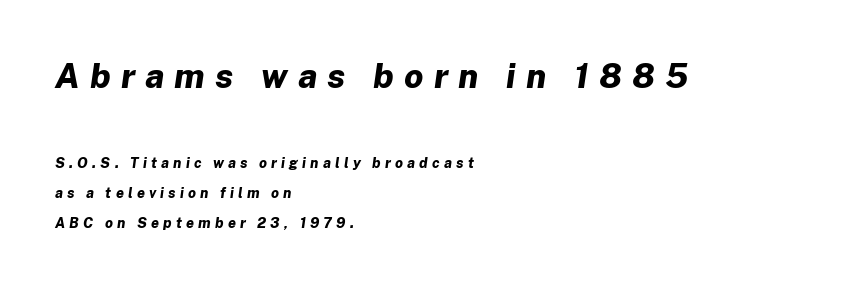
Q: Is the text bold? A: Yes.
Q: Is the text italic (slanted)? A: Yes, it leans right by about 8 degrees.
Q: Is the text underlined? A: No.
Q: How is the paragraph aligned? A: Left-aligned.
Q: Is the spacing between letters normal or unusually wide? A: Unusually wide.
Q: Is the spacing between lines tight, normal or loose? A: Loose.
Q: Which block of text is set in a larger size, the first (top) or the second (bottom)? A: The first (top) one.
Q: Width (condensed, normal, or wide)? A: Normal.
Q: Stroke contrast? A: Low.
Q: x-height? A: Medium.
Q: Monospaced? A: No.
